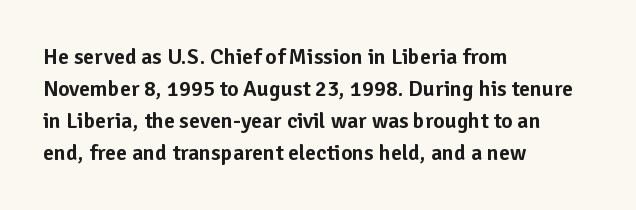
Left-aligned paragraph, ragged on the right. Rendered with straight, roman letterforms. Successive baselines arrive at the customary interval. Descenders are the only things crossing below the line. Is the letter spacing exaggerated? No — it looks like the ordinary default.
